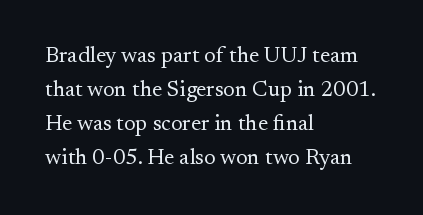
Q: Is the text bold? A: No.
Q: Is the text italic (slanted)? A: No, it is upright.
Q: Is the text underlined? A: No.
Q: How is the paragraph aligned? A: Left-aligned.
Q: Is the spacing between letters normal or unusually wide? A: Normal.
Q: Is the spacing between lines tight, normal or loose? A: Normal.
